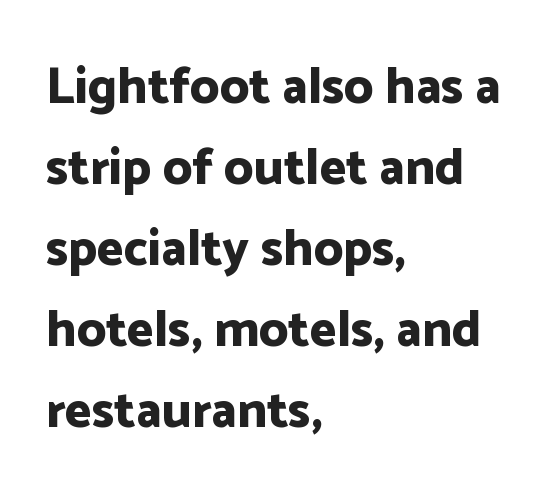
These lines keep a tight, regular rhythm from letter to letter. The space between consecutive lines is moderate. Ascenders rise straight up at ninety degrees. The area under the type is left untouched. This is heavy type, rendered in bold.
